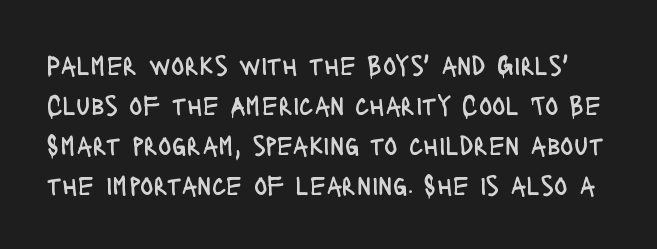
The image shows 28 px regular-weight, condensed sans-serif type, upright; set normal line spacing (1.43x), normal letter spacing, not underlined; low stroke contrast and a large x-height.
